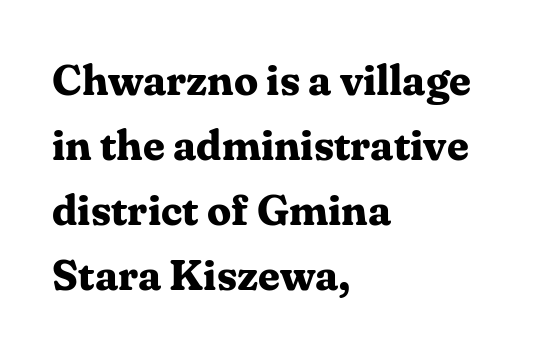
Q: Is the text bold? A: Yes.
Q: Is the text italic (slanted)? A: No, it is upright.
Q: Is the typeface a serif or a sans-serif typeface? A: Serif.
Q: Is the text underlined? A: No.
Q: How is the paragraph aligned? A: Left-aligned.
Q: Is the spacing between letters normal or unusually wide? A: Normal.
Q: Is the spacing between lines tight, normal or loose? A: Normal.
Q: Width (condensed, normal, or wide)? A: Normal.
Q: Stroke contrast? A: Medium.
Q: x-height? A: Medium.
Q: Monospaced? A: No.
